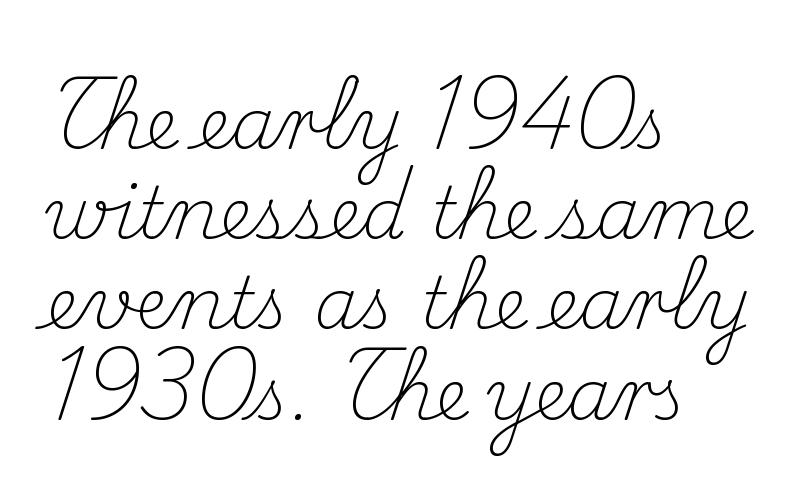
The image shows 71 px light serif type; set left-aligned, normal line spacing (1.27x), normal letter spacing, not underlined; medium stroke contrast and a small x-height.
